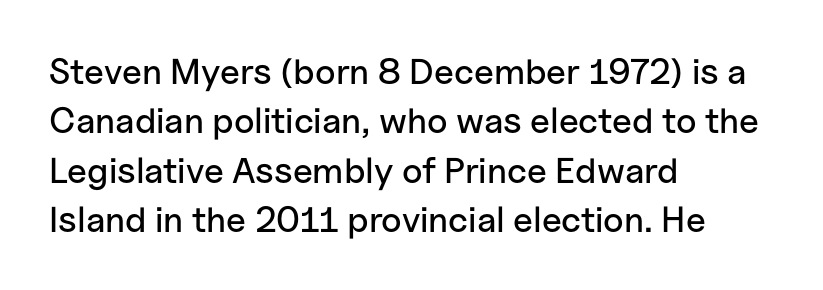
The image shows 36 px sans-serif type, upright; set left-aligned, normal line spacing (1.37x), normal letter spacing, not underlined; low stroke contrast and a medium x-height.
